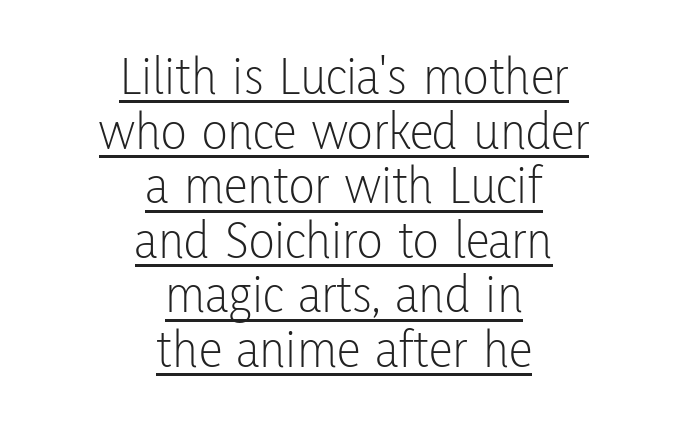
The image shows 54 px light, condensed sans-serif type, upright; set centered, tight line spacing (1.01x), normal letter spacing, underlined; low stroke contrast and a medium x-height.
